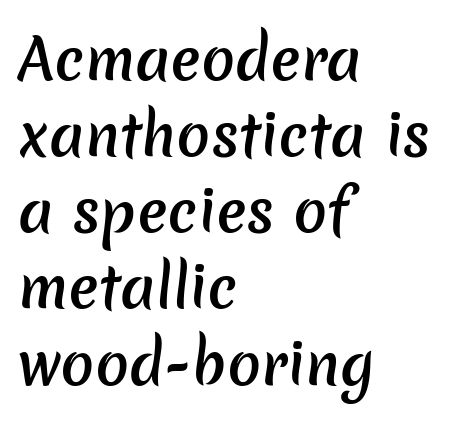
The image shows 56 px semibold sans-serif type; set left-aligned, normal line spacing (1.36x), normal letter spacing, not underlined; low stroke contrast and a medium x-height.
